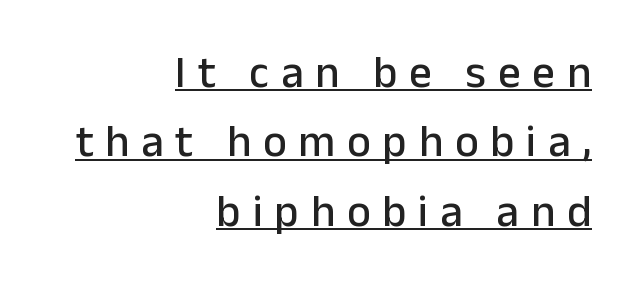
The image shows 45 px sans-serif type, upright; set right-aligned, normal line spacing (1.54x), unusually wide letter spacing (+0.26 em), underlined; low stroke contrast and a medium x-height.
